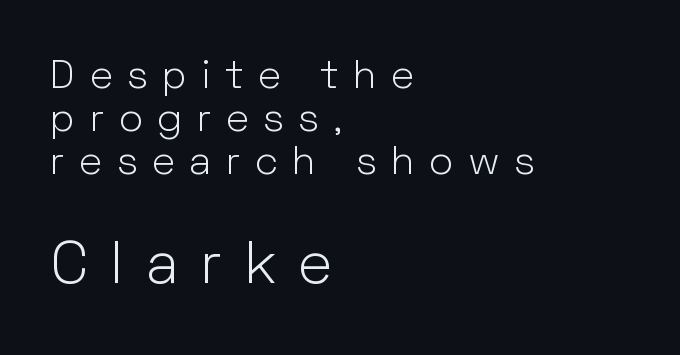
This rendering employs a face without finishing strokes, i.e., a sans-serif. The designer gave the closing block more size than the opening block. Think of a printed novel: that variable character pitch is what you see here. The tracking jumps out immediately: characters are airy and widely separated. Weight: not bold — regular or lighter. Every row of glyphs begins at an identical x-position on the left.
